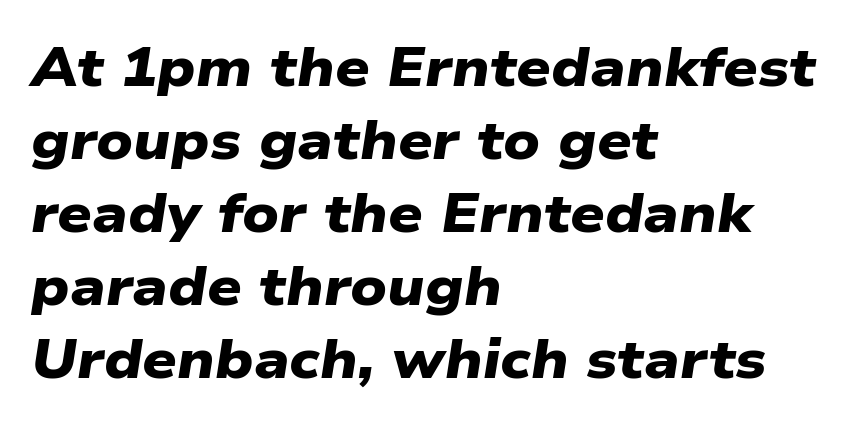
{"serif": "no", "bold": "yes", "weight": "heavy", "width": "wide", "stroke_contrast": "low", "x_height": "medium", "monospaced": "no", "underline": "no", "align": "left", "line_spacing": "normal", "line_spacing_ratio": 1.35, "letter_spacing": "normal", "letter_spacing_em": 0.0, "glyph_px": 54}
